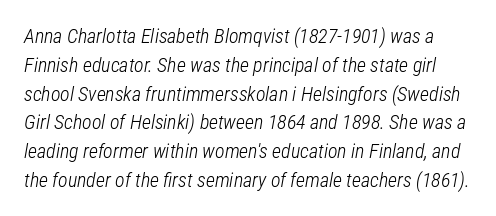
{"italic": "yes", "lean": "right", "slant_degrees": 12, "bold": "no", "underline": "no", "line_spacing": "normal", "line_spacing_ratio": 1.44, "letter_spacing": "normal", "letter_spacing_em": 0.0, "glyph_px": 20}
